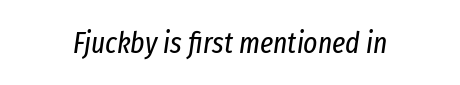
Q: Is the text bold? A: No.
Q: Is the text italic (slanted)? A: Yes, it leans right by about 8 degrees.
Q: Is the text underlined? A: No.
Q: Is the spacing between letters normal or unusually wide? A: Normal.
Q: Width (condensed, normal, or wide)? A: Condensed.
Q: Stroke contrast? A: Low.
Q: x-height? A: Medium.
Q: Monospaced? A: No.
